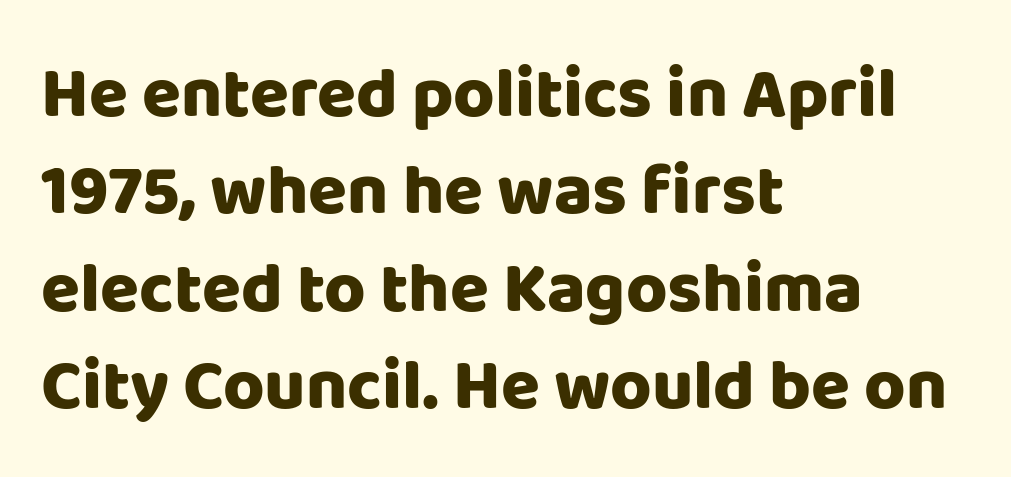
The image shows 71 px heavy sans-serif type, upright; set left-aligned, normal line spacing (1.37x), normal letter spacing, not underlined; low stroke contrast and a large x-height.
